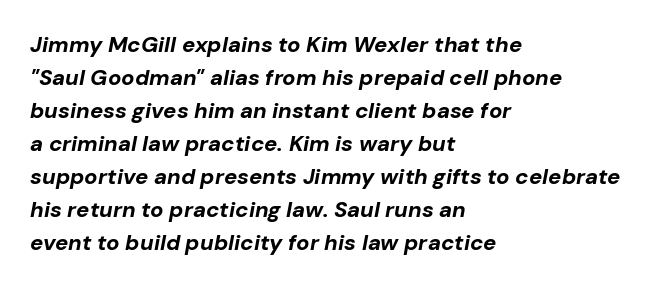
The letterforms sit shoulder to shoulder at normal distance. This is oblique type, the kind used for emphasis or titles. These lines sit exactly where default settings would place them. Its strokes are broad and dark, the hallmark of bold type.
